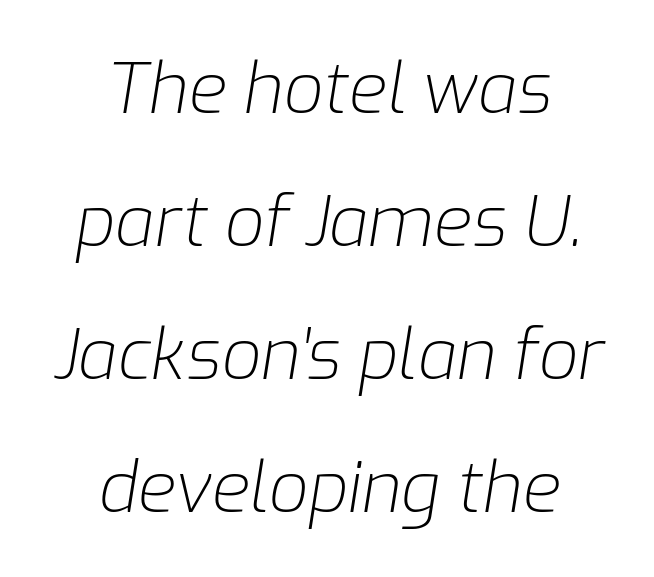
Q: Is the text bold? A: No.
Q: Is the text italic (slanted)? A: Yes, it leans right by about 9 degrees.
Q: Is the text underlined? A: No.
Q: How is the paragraph aligned? A: Centered.
Q: Is the spacing between letters normal or unusually wide? A: Normal.
Q: Is the spacing between lines tight, normal or loose? A: Loose.
Q: Width (condensed, normal, or wide)? A: Normal.
Q: Stroke contrast? A: Low.
Q: x-height? A: Medium.
Q: Monospaced? A: No.
